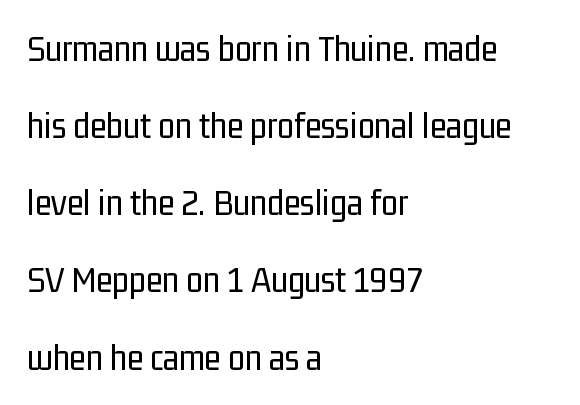
The image shows 38 px regular-weight, condensed sans-serif type, upright; set left-aligned, loose line spacing (2.03x), normal letter spacing, not underlined; low stroke contrast and a medium x-height.
